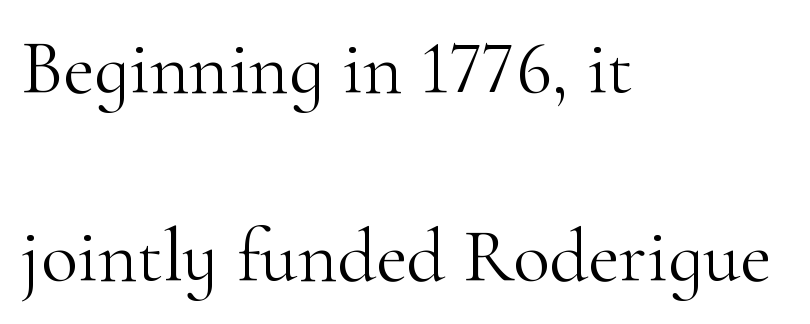
{"serif": "yes", "italic": "no", "bold": "no", "weight": "light", "width": "normal", "stroke_contrast": "high", "x_height": "small", "monospaced": "no", "underline": "no", "align": "left", "line_spacing": "loose", "line_spacing_ratio": 2.48, "letter_spacing": "normal", "letter_spacing_em": 0.0, "glyph_px": 76}
